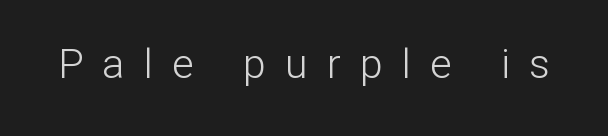
{"serif": "no", "italic": "no", "bold": "no", "weight": "light", "width": "normal", "stroke_contrast": "low", "x_height": "medium", "monospaced": "no", "underline": "no", "letter_spacing": "wide", "letter_spacing_em": 0.47, "glyph_px": 41}
